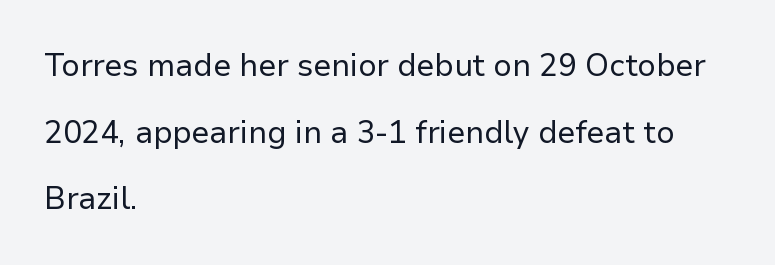
The weight tops out at a normal text grade. Any mark beneath the type? The region is blank. Successive baselines arrive slowly, with a big drop between each. Does the type have serifs? No, each stem ends abruptly.
